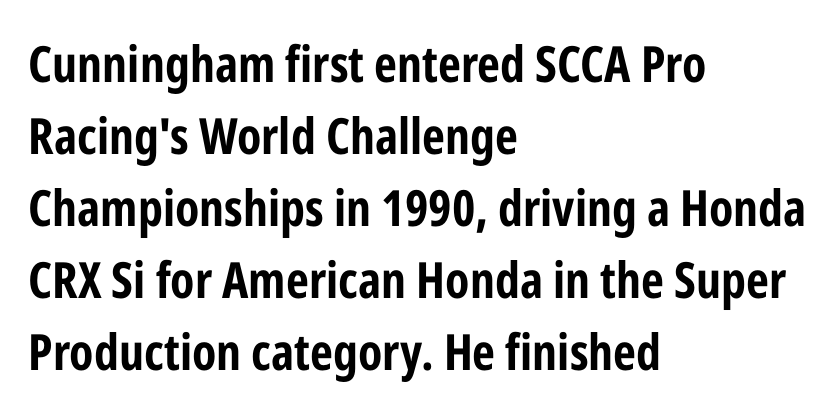
The image shows 50 px bold, condensed sans-serif type, upright; set left-aligned, normal line spacing (1.44x), normal letter spacing, not underlined; low stroke contrast and a medium x-height.
